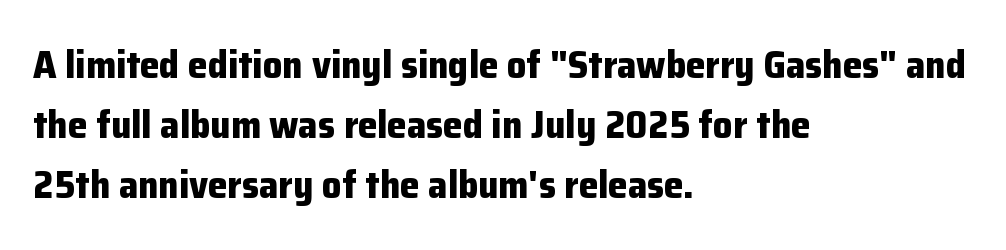
The image shows 39 px bold sans-serif type, upright; set left-aligned, normal line spacing (1.54x), normal letter spacing, not underlined; low stroke contrast and a medium x-height.
